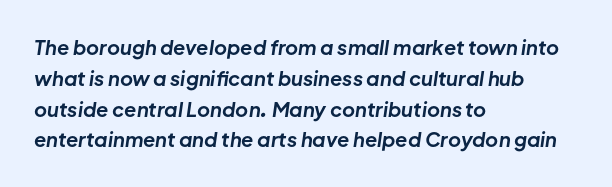
{"italic": "yes", "lean": "right", "slant_degrees": 8, "bold": "yes", "underline": "no", "align": "left", "line_spacing": "normal", "line_spacing_ratio": 1.54, "letter_spacing": "normal", "letter_spacing_em": 0.0, "glyph_px": 20}
